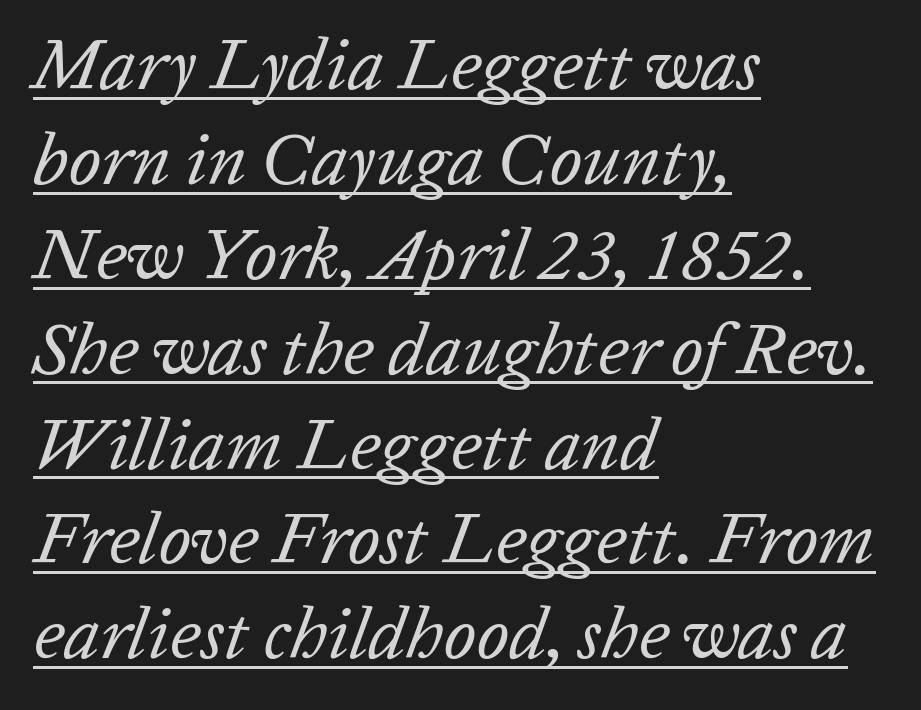
Every word sits above its own underline. The face used here is proportionally spaced, like ordinary book or web type. Slanted lettering throughout. Evenly set lines give the paragraph a standard silhouette. The setting favours the left margin, as ordinary paragraphs usually do.
